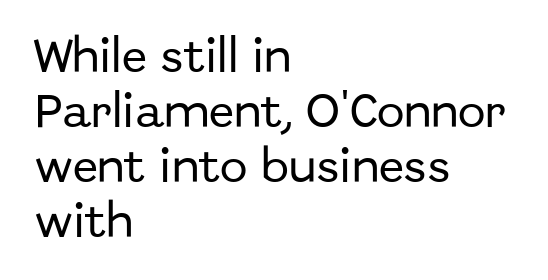
Q: Is the text italic (slanted)? A: No, it is upright.
Q: Is the typeface a serif or a sans-serif typeface? A: Sans-serif.
Q: Is the text underlined? A: No.
Q: How is the paragraph aligned? A: Left-aligned.
Q: Is the spacing between letters normal or unusually wide? A: Normal.
Q: Is the spacing between lines tight, normal or loose? A: Normal.
Q: Width (condensed, normal, or wide)? A: Normal.
Q: Stroke contrast? A: Low.
Q: x-height? A: Medium.
Q: Monospaced? A: No.
